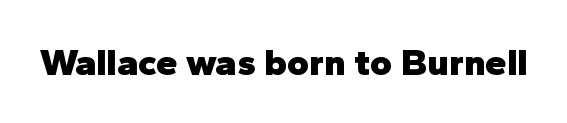
The image shows 38 px heavy sans-serif type, upright; set normal letter spacing, not underlined; low stroke contrast and a medium x-height.
